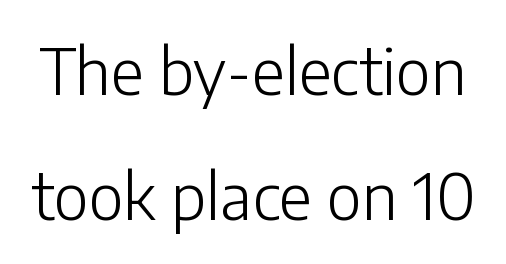
The image shows 64 px light sans-serif type, upright; set loose line spacing (1.95x), normal letter spacing, not underlined; low stroke contrast and a medium x-height.
